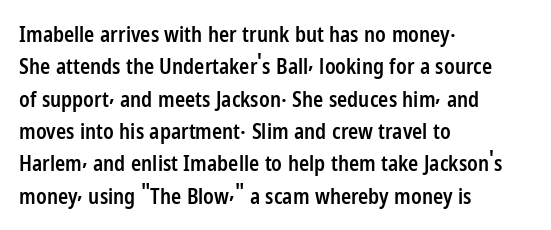
{"italic": "no", "bold": "semi", "underline": "no", "align": "left", "line_spacing": "normal", "line_spacing_ratio": 1.54, "letter_spacing": "normal", "letter_spacing_em": 0.0, "glyph_px": 21}
